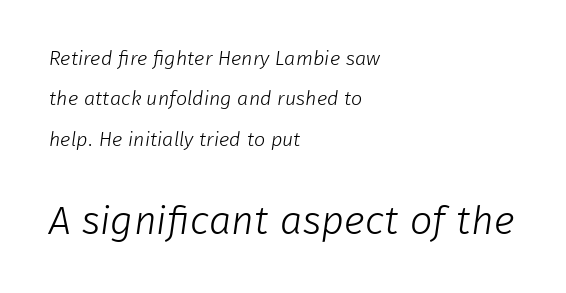
The image shows 40 px light sans-serif type; set left-aligned, loose line spacing (2.02x), normal letter spacing, not underlined; the second (bottom) block is 2.0x larger; low stroke contrast and a medium x-height.
